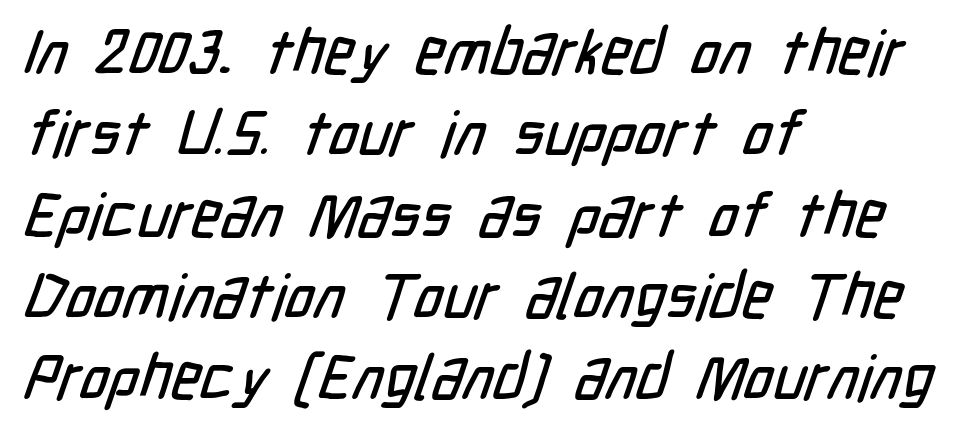
The image shows 63 px condensed sans-serif type; set left-aligned, normal line spacing (1.29x), normal letter spacing, not underlined; low stroke contrast and a medium x-height.
